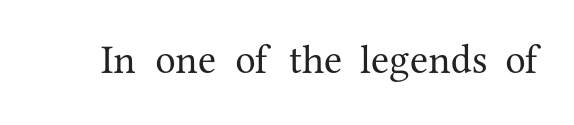
The image shows 41 px regular-weight serif type, upright; set normal letter spacing, not underlined; medium stroke contrast and a medium x-height.
